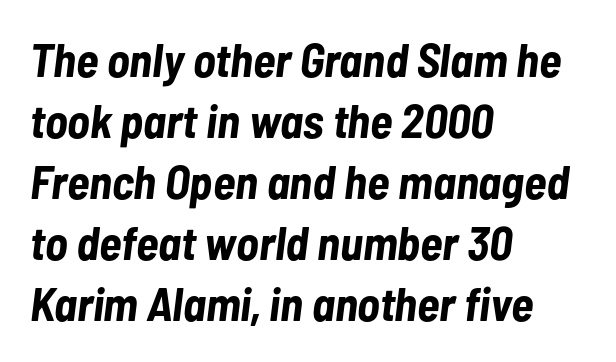
Q: Is the text bold? A: Yes.
Q: Is the text italic (slanted)? A: Yes, it leans right by about 7 degrees.
Q: Is the text underlined? A: No.
Q: How is the paragraph aligned? A: Left-aligned.
Q: Is the spacing between letters normal or unusually wide? A: Normal.
Q: Is the spacing between lines tight, normal or loose? A: Normal.
Q: Width (condensed, normal, or wide)? A: Condensed.
Q: Stroke contrast? A: Low.
Q: x-height? A: Medium.
Q: Monospaced? A: No.
